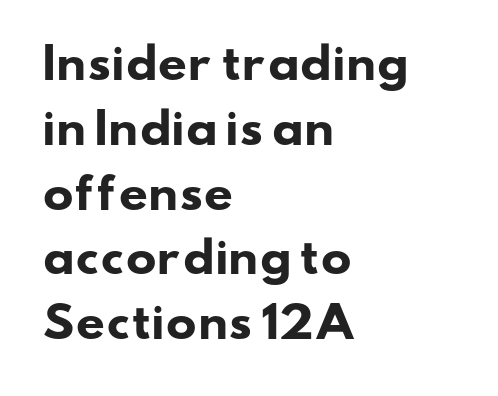
The image shows 41 px heavy, wide sans-serif type; set left-aligned, normal line spacing (1.58x), normal letter spacing, not underlined; low stroke contrast and a small x-height.
